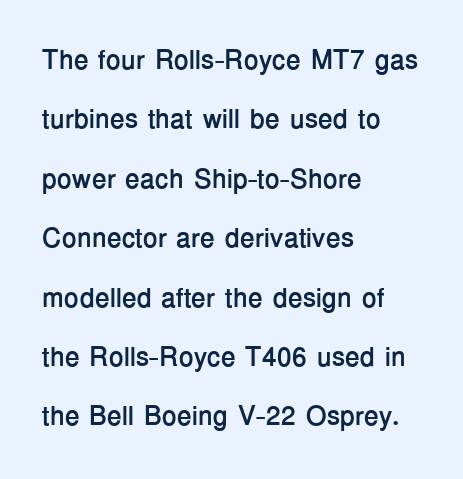
Q: Is the text bold? A: Yes.
Q: Is the text italic (slanted)? A: No, it is upright.
Q: Is the text underlined? A: No.
Q: How is the paragraph aligned? A: Left-aligned.
Q: Is the spacing between letters normal or unusually wide? A: Normal.
Q: Is the spacing between lines tight, normal or loose? A: Loose.
